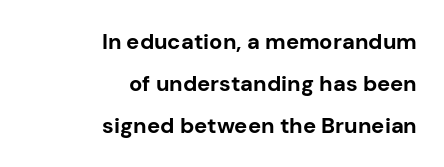
The image shows 22 px bold type, upright; set right-aligned, loose line spacing (1.9x), normal letter spacing, not underlined.
